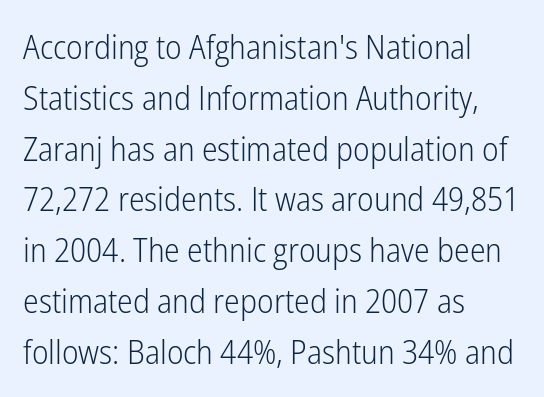
The image shows 33 px light, condensed sans-serif type, upright; set left-aligned, normal line spacing (1.54x), normal letter spacing, not underlined; low stroke contrast and a medium x-height.
